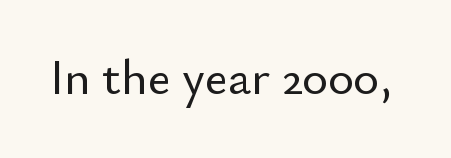
The image shows 49 px sans-serif type, upright; set normal letter spacing, not underlined; low stroke contrast and a small x-height.
